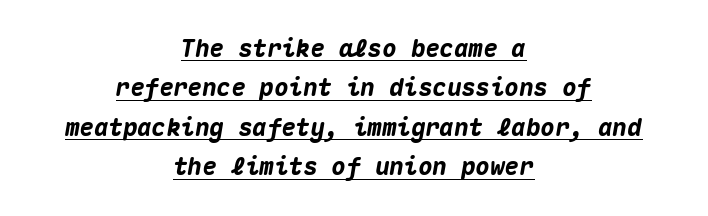
Q: Is the text bold? A: Yes.
Q: Is the text italic (slanted)? A: Yes, it leans right by about 10 degrees.
Q: Is the text underlined? A: Yes.
Q: How is the paragraph aligned? A: Centered.
Q: Is the spacing between letters normal or unusually wide? A: Normal.
Q: Is the spacing between lines tight, normal or loose? A: Normal.
